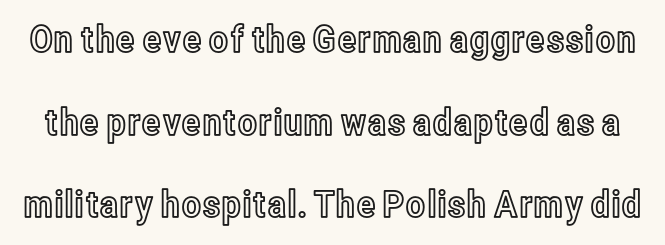
Is the letter spacing exaggerated? No — it looks like the ordinary default. The baseline area is clear. Every stem runs plumb, perpendicular to the baseline. Character widths vary here, with narrow letters taking less room than wide ones. How would I describe the line gaps? Wide and relaxed.
